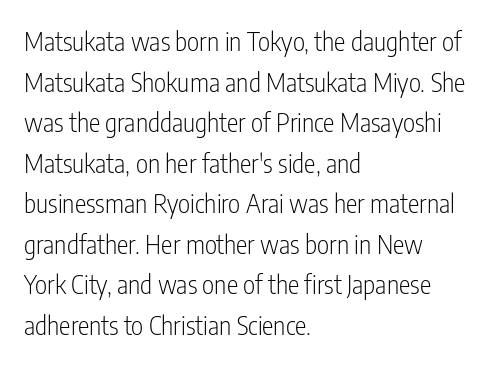
The zone under the glyphs is completely vacant. Letters have the restrained weight of plain body copy at most. Line beginnings align vertically; line endings do not. The gaps between neighbouring characters are ordinary and unremarkable.
